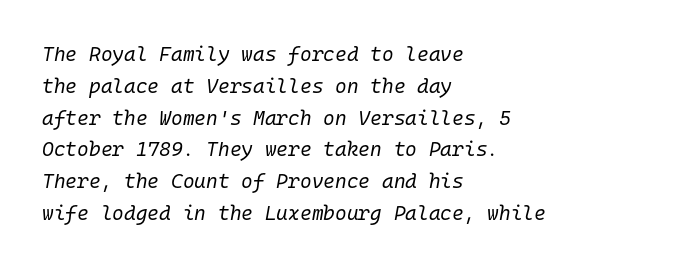
Is the block centered? No — it sits flush against the left margin. Compared with typical paragraphs, the rows here are spaced about the same. Emphasis-style slanted type is in use. Descenders are the only things crossing below the line. Caption: face not bold, strokes unweighted.
